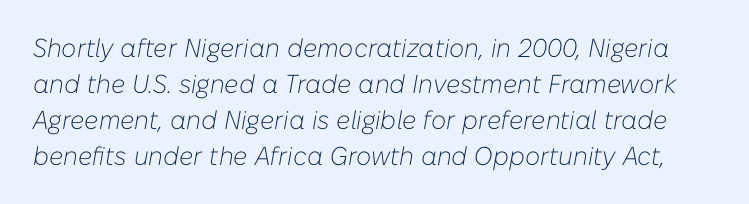
The image shows 26 px text type, italic (leaning right); set normal line spacing (1.39x), normal letter spacing, not underlined.
